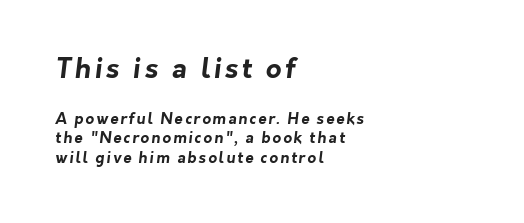
Q: Is the text bold? A: Yes.
Q: Is the text underlined? A: No.
Q: How is the paragraph aligned? A: Left-aligned.
Q: Is the spacing between lines tight, normal or loose? A: Normal.
Q: Which block of text is set in a larger size, the first (top) or the second (bottom)? A: The first (top) one.
